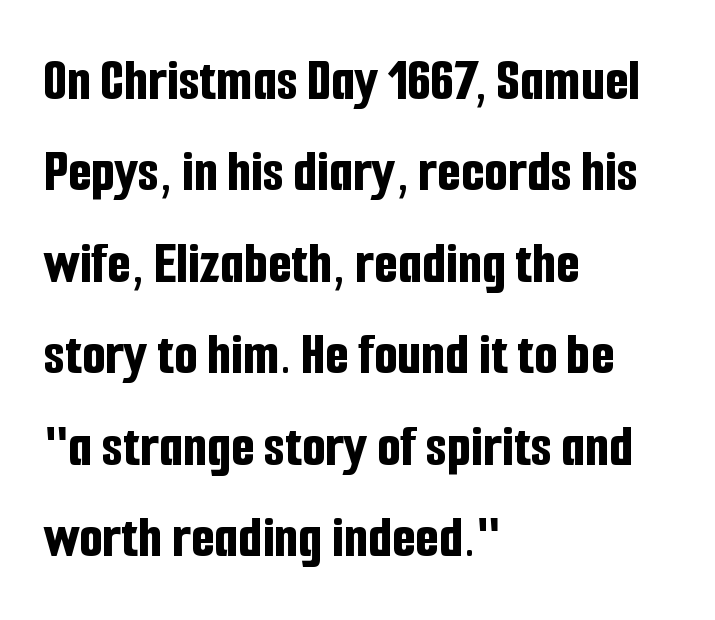
Q: Is the text bold? A: Yes.
Q: Is the text italic (slanted)? A: No, it is upright.
Q: Is the typeface a serif or a sans-serif typeface? A: Sans-serif.
Q: Is the text underlined? A: No.
Q: How is the paragraph aligned? A: Left-aligned.
Q: Is the spacing between letters normal or unusually wide? A: Normal.
Q: Is the spacing between lines tight, normal or loose? A: Normal.
Q: Width (condensed, normal, or wide)? A: Condensed.
Q: Stroke contrast? A: Low.
Q: x-height? A: Medium.
Q: Monospaced? A: No.
